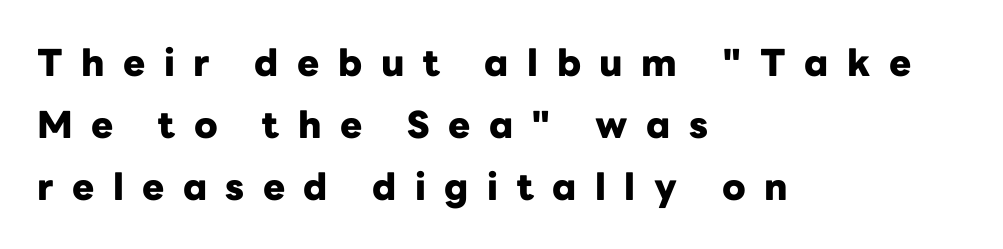
The letters advance in unequal steps, a hallmark of proportional type. These lines sit exactly where default settings would place them. The font's upright variant was chosen for this text. Visually the block forms a straight wall on the left and a jagged coastline on the right.
